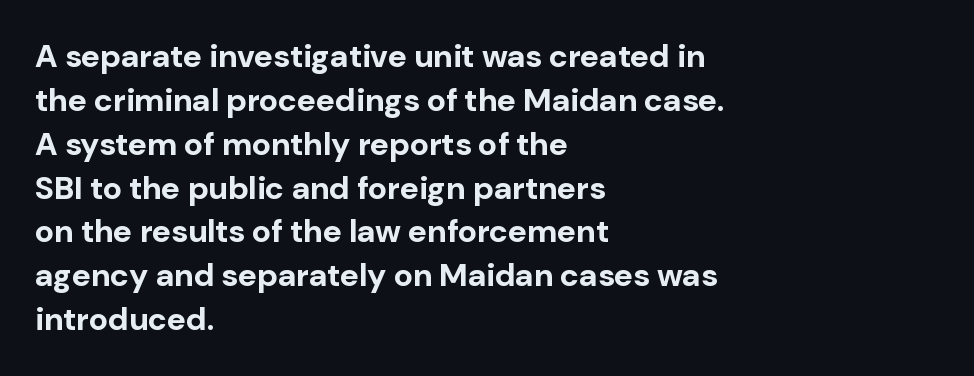
Inter-character spacing is left at the font's built-in metrics. Vertical strokes here are truly vertical. Left-aligned paragraph, ragged on the right. To sum up the face: it is a sans, with no serifs. The passage shown is typed in a proportional face where columns would drift.
